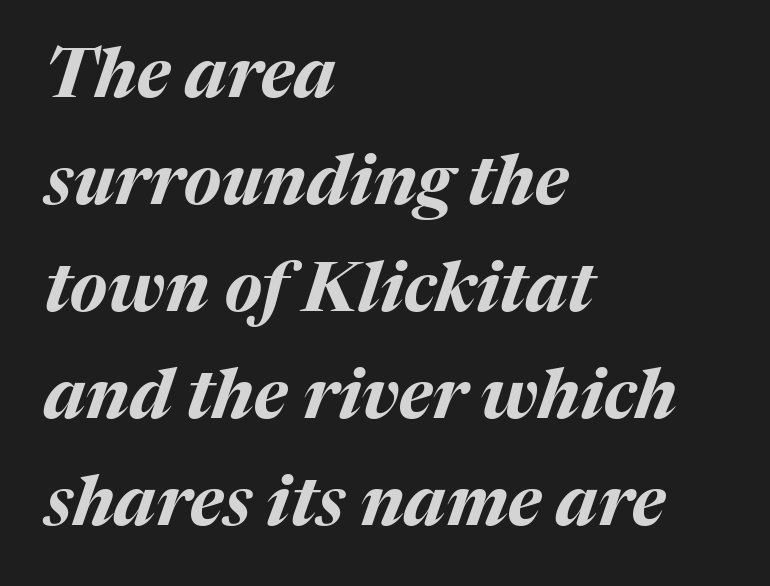
Q: Is the text bold? A: Yes.
Q: Is the text italic (slanted)? A: Yes, it leans right by about 17 degrees.
Q: Is the text underlined? A: No.
Q: How is the paragraph aligned? A: Left-aligned.
Q: Is the spacing between letters normal or unusually wide? A: Normal.
Q: Is the spacing between lines tight, normal or loose? A: Normal.
Q: Width (condensed, normal, or wide)? A: Normal.
Q: Stroke contrast? A: Medium.
Q: x-height? A: Medium.
Q: Monospaced? A: No.
